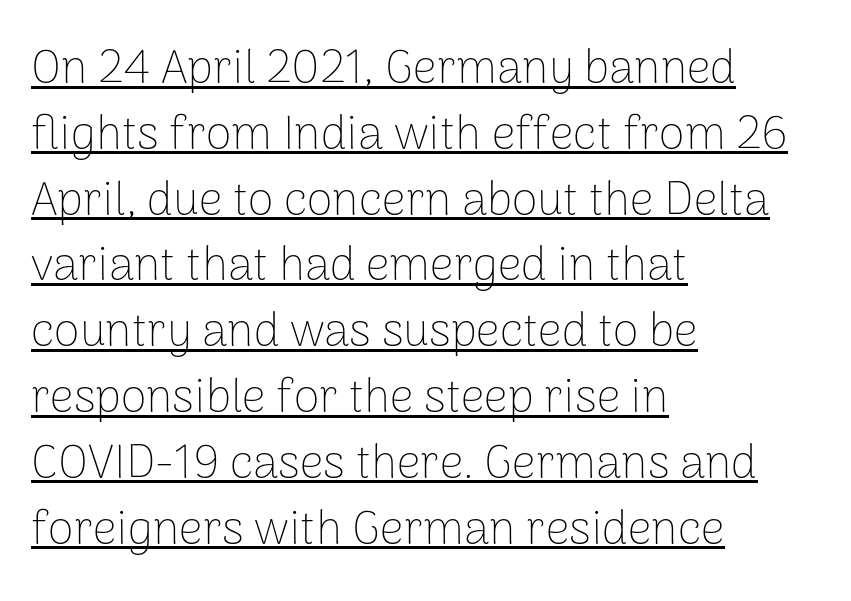
{"serif": "no", "italic": "no", "bold": "no", "weight": "thin", "width": "normal", "stroke_contrast": "low", "x_height": "medium", "monospaced": "no", "underline": "yes", "align": "left", "line_spacing": "normal", "line_spacing_ratio": 1.4, "letter_spacing": "normal", "letter_spacing_em": 0.0, "glyph_px": 47}
